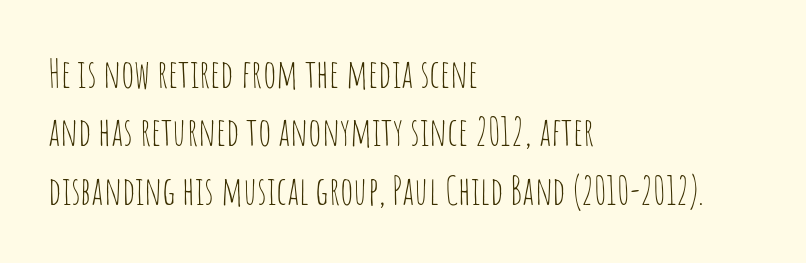
{"serif": "no", "italic": "no", "bold": "no", "weight": "thin", "width": "condensed", "stroke_contrast": "low", "x_height": "large", "monospaced": "no", "underline": "no", "align": "left", "line_spacing": "normal", "line_spacing_ratio": 1.5, "letter_spacing": "normal", "letter_spacing_em": 0.0, "glyph_px": 39}
